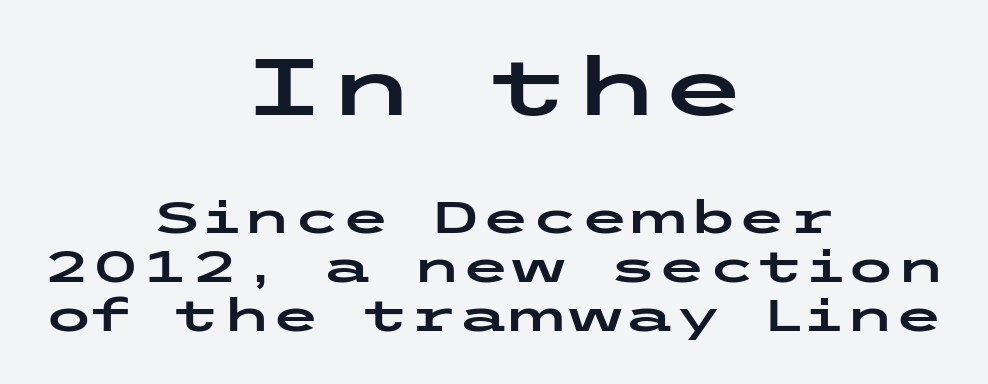
The image shows 79 px wide sans-serif type, upright; set centered, tight line spacing (1.09x), normal letter spacing, not underlined; the first (top) block is 1.76x larger; low stroke contrast and a medium x-height.
